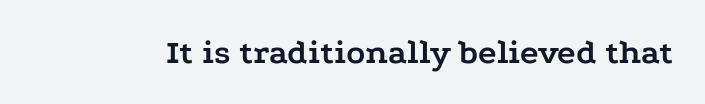
The image shows 35 px semibold, wide serif type, upright; set normal letter spacing, not underlined; low stroke contrast and a medium x-height.
